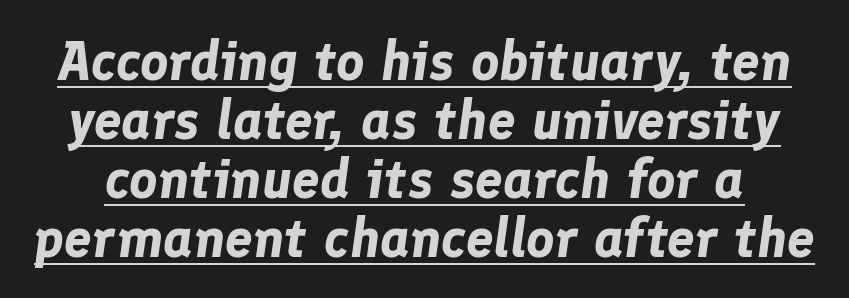
{"italic": "yes", "lean": "right", "slant_degrees": 8, "bold": "yes", "weight": "bold", "width": "normal", "stroke_contrast": "low", "x_height": "medium", "monospaced": "no", "underline": "yes", "line_spacing": "tight", "line_spacing_ratio": 1.07, "letter_spacing": "normal", "letter_spacing_em": 0.0, "glyph_px": 55}
